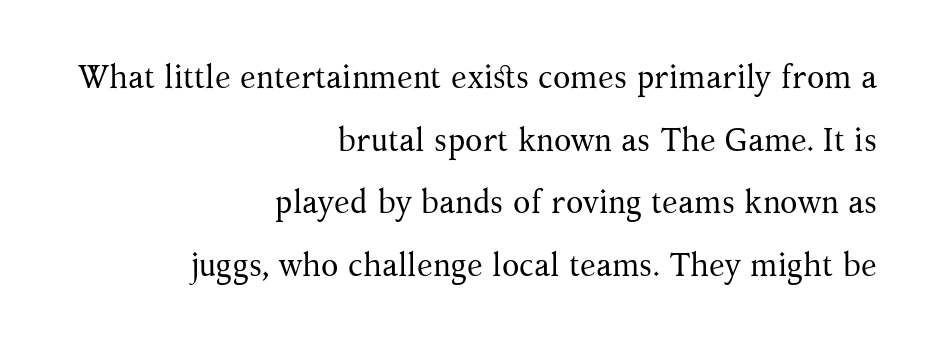
Q: Is the text bold? A: No.
Q: Is the text italic (slanted)? A: No, it is upright.
Q: Is the typeface a serif or a sans-serif typeface? A: Serif.
Q: Is the text underlined? A: No.
Q: How is the paragraph aligned? A: Right-aligned.
Q: Is the spacing between letters normal or unusually wide? A: Normal.
Q: Is the spacing between lines tight, normal or loose? A: Loose.
Q: Width (condensed, normal, or wide)? A: Normal.
Q: Stroke contrast? A: Medium.
Q: x-height? A: Medium.
Q: Monospaced? A: No.
